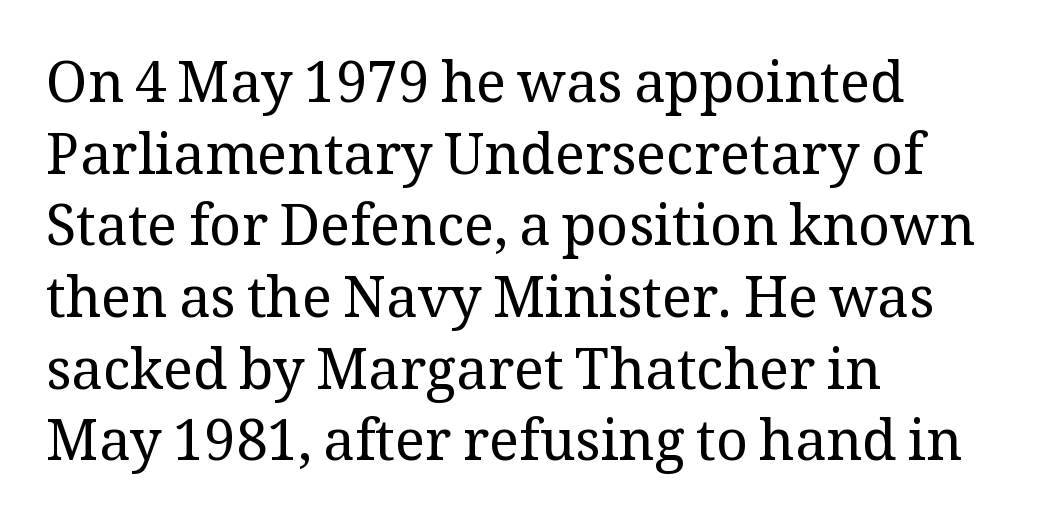
The image shows 56 px regular-weight serif type, upright; set left-aligned, normal line spacing (1.28x), normal letter spacing, not underlined; medium stroke contrast and a medium x-height.
